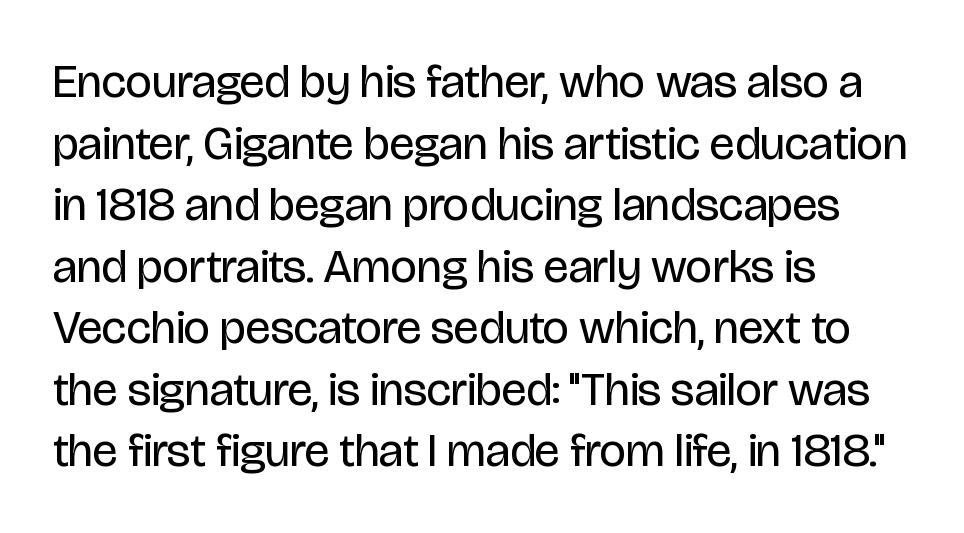
This reads as an unemphasized weight, regular at the heaviest. Does the copy run flush right? No — it runs flush left. Tall strokes in this sample are plumb rather than angled. Words appear dense and cohesive because spacing is normal.
